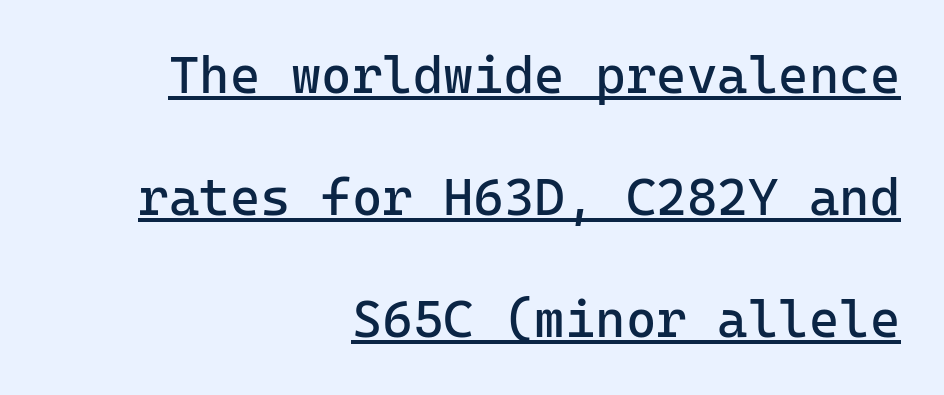
The image shows 52 px regular-weight sans-serif type, upright; set right-aligned, loose line spacing (2.35x), normal letter spacing, underlined; low stroke contrast and a medium x-height.
